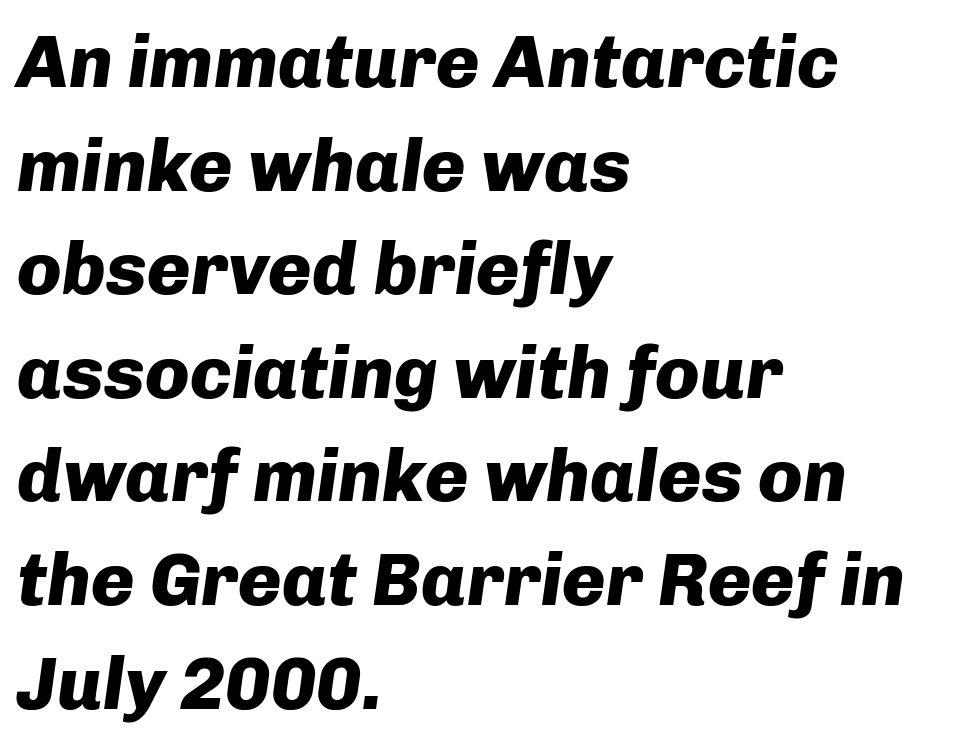
Q: Is the text bold? A: Yes.
Q: Is the text italic (slanted)? A: Yes, it leans right by about 8 degrees.
Q: Is the text underlined? A: No.
Q: How is the paragraph aligned? A: Left-aligned.
Q: Is the spacing between letters normal or unusually wide? A: Normal.
Q: Is the spacing between lines tight, normal or loose? A: Normal.
Q: Width (condensed, normal, or wide)? A: Normal.
Q: Stroke contrast? A: Low.
Q: x-height? A: Medium.
Q: Monospaced? A: No.
